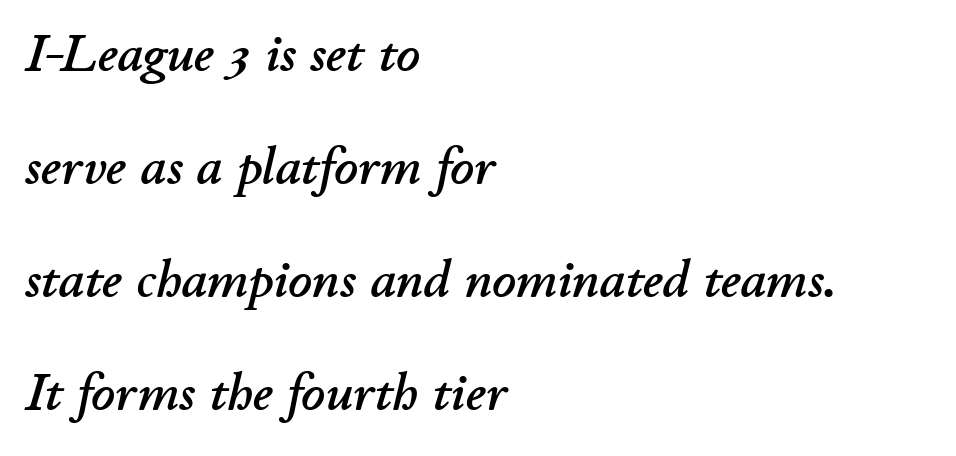
{"italic": "yes", "lean": "right", "slant_degrees": 11, "width": "normal", "stroke_contrast": "low", "x_height": "small", "monospaced": "no", "underline": "no", "align": "left", "line_spacing": "loose", "line_spacing_ratio": 2.17, "letter_spacing": "normal", "letter_spacing_em": 0.0, "glyph_px": 52}
